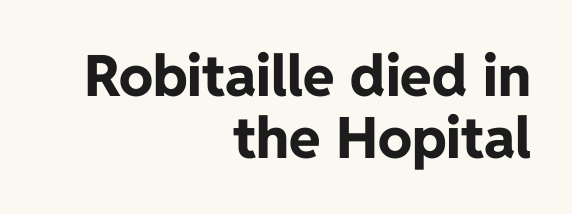
The image shows 57 px bold sans-serif type, upright; set right-aligned, tight line spacing (1.09x), normal letter spacing, not underlined; low stroke contrast and a medium x-height.
